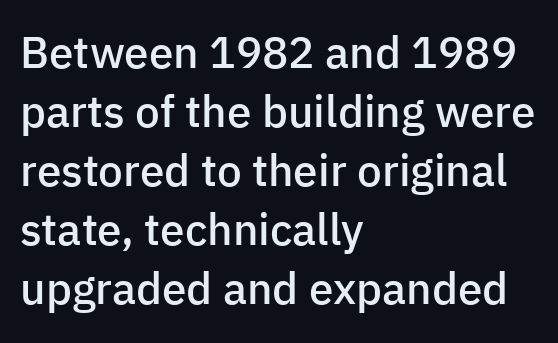
Q: Is the text bold? A: Semi-bold.
Q: Is the text italic (slanted)? A: No, it is upright.
Q: Is the typeface a serif or a sans-serif typeface? A: Sans-serif.
Q: Is the text underlined? A: No.
Q: How is the paragraph aligned? A: Left-aligned.
Q: Is the spacing between letters normal or unusually wide? A: Normal.
Q: Is the spacing between lines tight, normal or loose? A: Normal.
Q: Width (condensed, normal, or wide)? A: Normal.
Q: Stroke contrast? A: Low.
Q: x-height? A: Medium.
Q: Monospaced? A: No.
